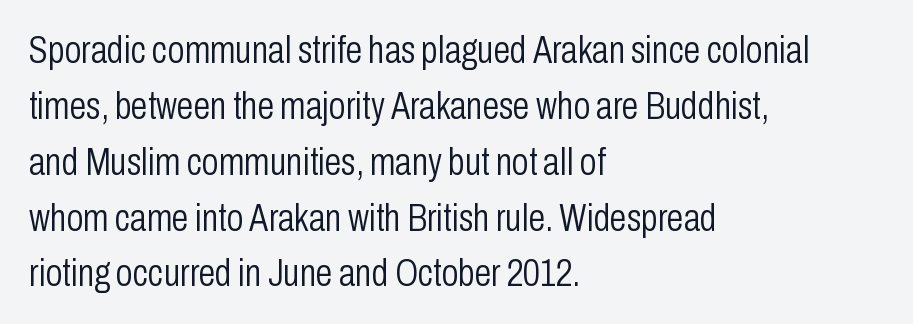
Horizontally, the lines are justified to the leading edge only. Varying glyph widths throughout — classic text-font behaviour. Regular leading. Grotesque or geometric, the face here clearly has no serifs. The gap between lines stays unmarked.
